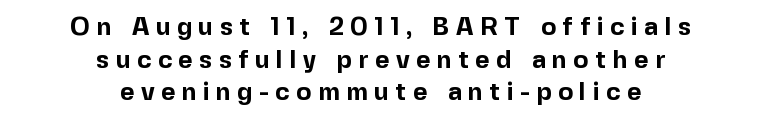
{"italic": "no", "bold": "yes", "underline": "no", "align": "center", "line_spacing": "normal", "line_spacing_ratio": 1.31, "letter_spacing": "wide", "letter_spacing_em": 0.26, "glyph_px": 25}
